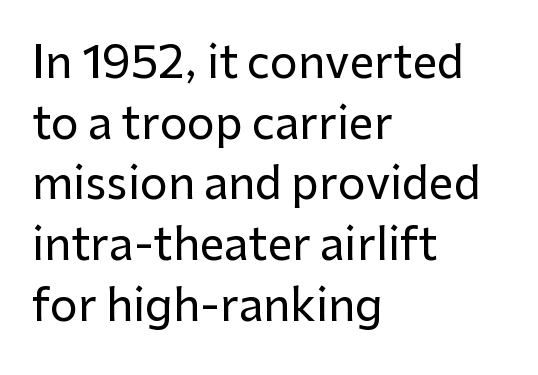
{"serif": "no", "italic": "no", "width": "normal", "stroke_contrast": "low", "x_height": "medium", "monospaced": "no", "underline": "no", "align": "left", "line_spacing": "normal", "line_spacing_ratio": 1.38, "letter_spacing": "normal", "letter_spacing_em": 0.0, "glyph_px": 44}
